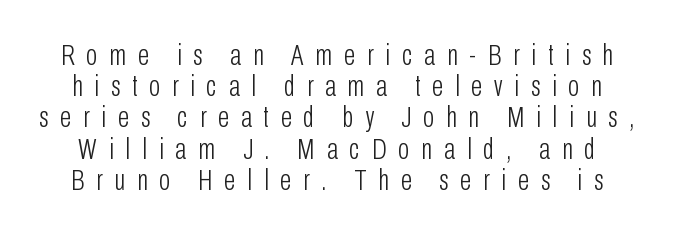
{"serif": "no", "italic": "no", "bold": "no", "weight": "light", "width": "condensed", "stroke_contrast": "low", "x_height": "medium", "monospaced": "no", "underline": "no", "line_spacing": "tight", "line_spacing_ratio": 1.04, "letter_spacing": "wide", "letter_spacing_em": 0.39, "glyph_px": 30}
